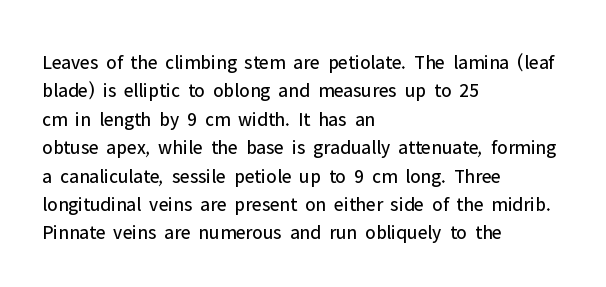
Q: Is the text bold? A: No.
Q: Is the text italic (slanted)? A: No, it is upright.
Q: Is the text underlined? A: No.
Q: How is the paragraph aligned? A: Left-aligned.
Q: Is the spacing between letters normal or unusually wide? A: Normal.
Q: Is the spacing between lines tight, normal or loose? A: Normal.
